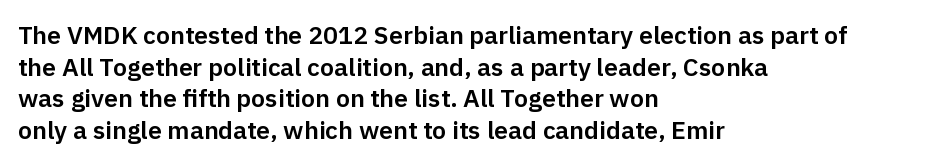
The rows are spaced the way most documents space them. No extra tracking has been applied to these lines. Which margin do the lines hug? The left one — the right edge is uneven. The gap between lines stays unmarked. If you drew a line through each stem, it would be perfectly vertical.
